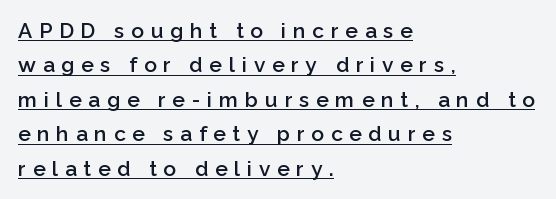
{"italic": "no", "bold": "semi", "underline": "yes", "align": "left", "line_spacing": "normal", "line_spacing_ratio": 1.64, "letter_spacing": "wide", "letter_spacing_em": 0.32, "glyph_px": 21}
